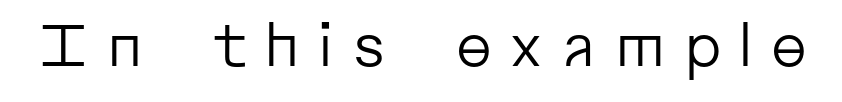
{"serif": "no", "italic": "no", "bold": "no", "weight": "regular", "width": "normal", "stroke_contrast": "low", "x_height": "medium", "monospaced": "no", "underline": "no", "letter_spacing": "wide", "letter_spacing_em": 0.25, "glyph_px": 59}
